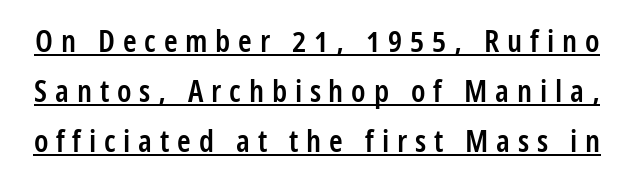
Q: Is the text bold? A: Semi-bold.
Q: Is the text italic (slanted)? A: No, it is upright.
Q: Is the typeface a serif or a sans-serif typeface? A: Sans-serif.
Q: Is the text underlined? A: Yes.
Q: Is the spacing between letters normal or unusually wide? A: Unusually wide.
Q: Is the spacing between lines tight, normal or loose? A: Normal.
Q: Width (condensed, normal, or wide)? A: Condensed.
Q: Stroke contrast? A: Low.
Q: x-height? A: Medium.
Q: Monospaced? A: No.
